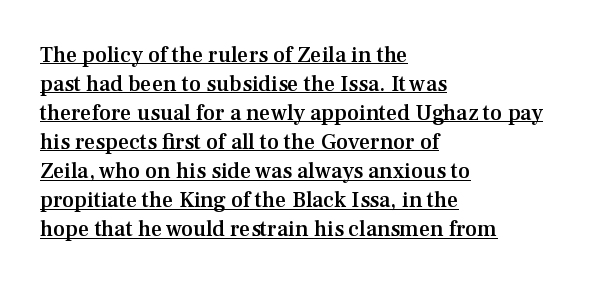
Q: Is the text bold? A: Semi-bold.
Q: Is the text italic (slanted)? A: No, it is upright.
Q: Is the text underlined? A: Yes.
Q: How is the paragraph aligned? A: Left-aligned.
Q: Is the spacing between letters normal or unusually wide? A: Normal.
Q: Is the spacing between lines tight, normal or loose? A: Normal.
